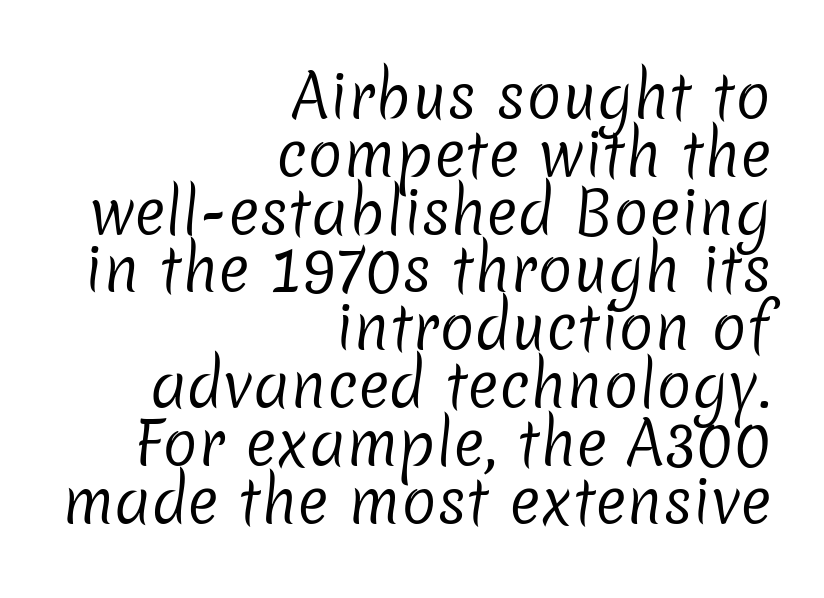
{"serif": "no", "bold": "no", "weight": "regular", "width": "normal", "stroke_contrast": "low", "x_height": "medium", "monospaced": "no", "underline": "no", "align": "right", "line_spacing": "tight", "line_spacing_ratio": 0.98, "letter_spacing": "normal", "letter_spacing_em": 0.0, "glyph_px": 59}
